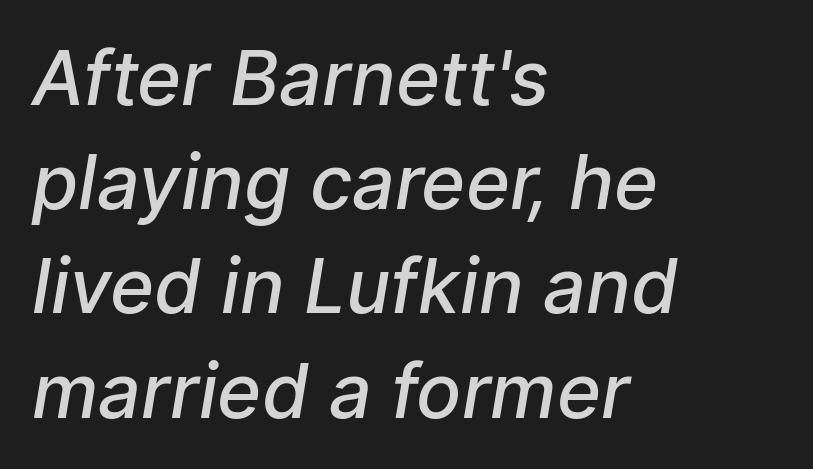
The image shows 75 px semibold sans-serif type; set left-aligned, normal line spacing (1.39x), normal letter spacing, not underlined; low stroke contrast and a medium x-height.
